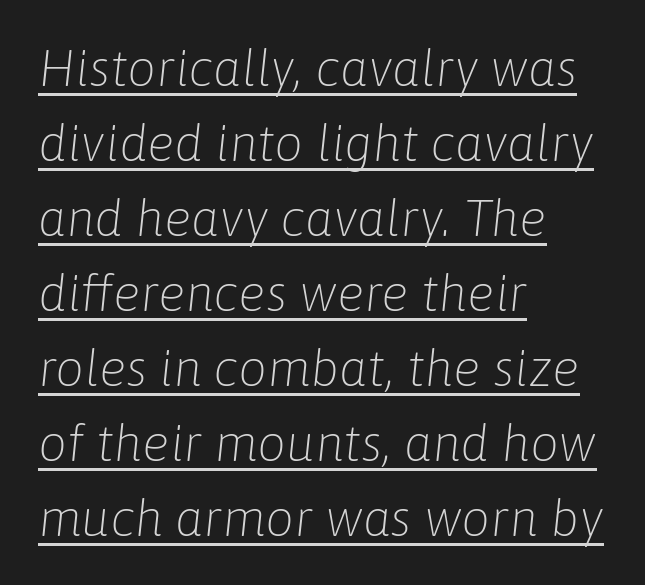
The image shows 51 px light type, italic (leaning right); set left-aligned, normal line spacing (1.47x), normal letter spacing, underlined; low stroke contrast and a medium x-height.
